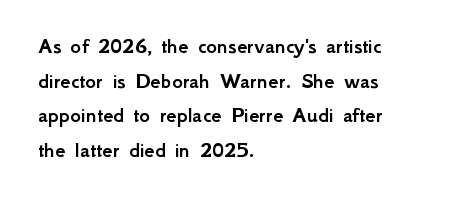
{"italic": "no", "underline": "no", "align": "left", "line_spacing": "normal", "line_spacing_ratio": 1.51, "letter_spacing": "normal", "letter_spacing_em": 0.0, "glyph_px": 23}
